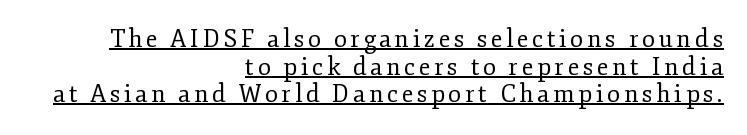
{"italic": "no", "bold": "no", "underline": "yes", "align": "right", "line_spacing": "tight", "line_spacing_ratio": 1.15, "glyph_px": 24}
